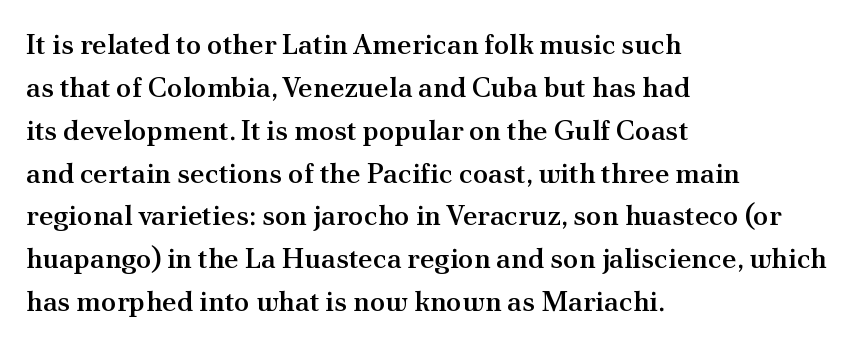
You can tell from the footed stems that serif type was used. The line texture is even and compact thanks to regular tracking. One glance says typical: line gaps are just what's usual. A bit beefed up — I'd call it semibold rather than bold.
